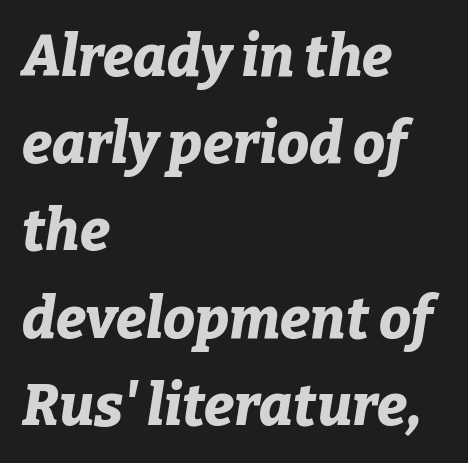
{"italic": "yes", "lean": "right", "slant_degrees": 9, "bold": "yes", "weight": "bold", "width": "normal", "stroke_contrast": "low", "x_height": "medium", "monospaced": "no", "underline": "no", "align": "left", "line_spacing": "normal", "line_spacing_ratio": 1.53, "letter_spacing": "normal", "letter_spacing_em": 0.0, "glyph_px": 57}
